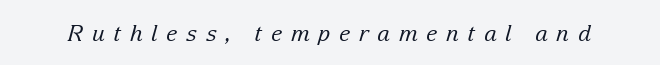
Q: Is the text bold? A: No.
Q: Is the text italic (slanted)? A: Yes, it leans right by about 15 degrees.
Q: Is the text underlined? A: No.
Q: Is the spacing between letters normal or unusually wide? A: Unusually wide.
